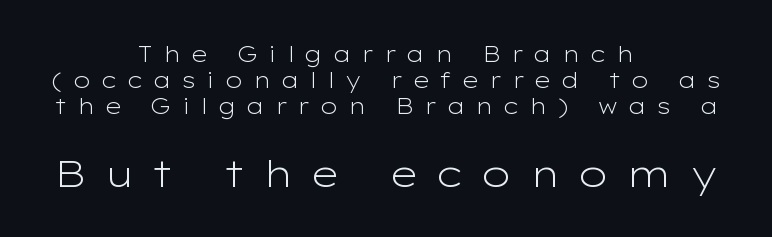
Q: Is the text bold? A: No.
Q: Is the text italic (slanted)? A: No, it is upright.
Q: Is the typeface a serif or a sans-serif typeface? A: Sans-serif.
Q: Is the text underlined? A: No.
Q: How is the paragraph aligned? A: Centered.
Q: Is the spacing between letters normal or unusually wide? A: Unusually wide.
Q: Which block of text is set in a larger size, the first (top) or the second (bottom)? A: The second (bottom) one.
Q: Width (condensed, normal, or wide)? A: Wide.
Q: Stroke contrast? A: Low.
Q: x-height? A: Medium.
Q: Monospaced? A: No.
